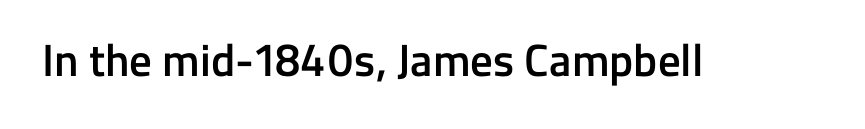
The type is set solid horizontally, with unmodified tracking. Each letter keeps its own natural width here, so spacing adapts to shape. Nope, not italic — everything's standing straight. This is moderately heavy type, rendered in semibold.
